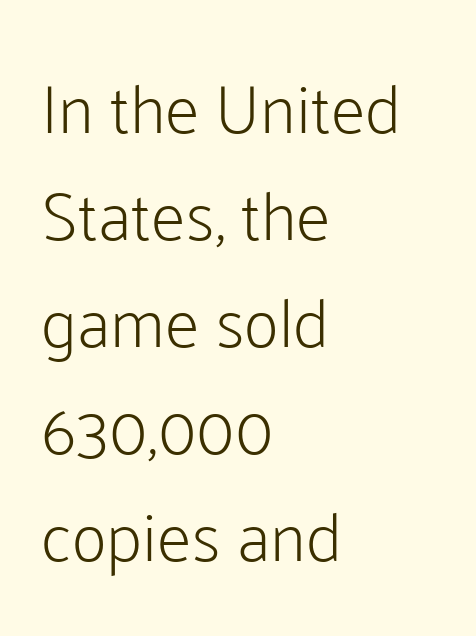
{"serif": "no", "italic": "no", "bold": "no", "weight": "light", "width": "normal", "stroke_contrast": "low", "x_height": "medium", "monospaced": "no", "underline": "no", "align": "left", "line_spacing": "normal", "line_spacing_ratio": 1.55, "letter_spacing": "normal", "letter_spacing_em": 0.0, "glyph_px": 69}
